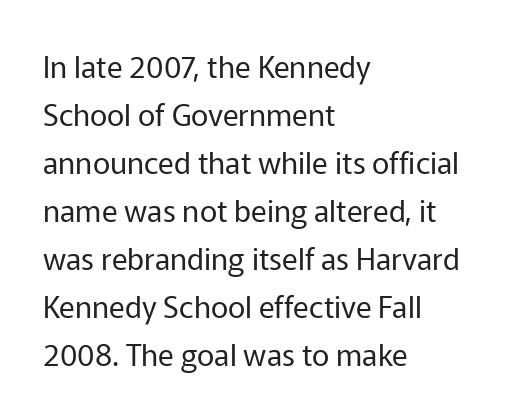
Q: Is the text bold? A: No.
Q: Is the text italic (slanted)? A: No, it is upright.
Q: Is the typeface a serif or a sans-serif typeface? A: Sans-serif.
Q: Is the text underlined? A: No.
Q: How is the paragraph aligned? A: Left-aligned.
Q: Is the spacing between letters normal or unusually wide? A: Normal.
Q: Is the spacing between lines tight, normal or loose? A: Normal.
Q: Width (condensed, normal, or wide)? A: Normal.
Q: Stroke contrast? A: Low.
Q: x-height? A: Medium.
Q: Monospaced? A: No.
